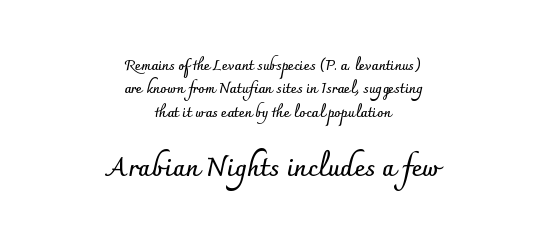
Nothing unusual about the tracking: characters are spaced as the font intends. Look at the glyph heights: the lower group is clearly the bigger setting. Both edges are ragged and mirror each other, which tells us the setting is centered. The sample has been set heavy, in full bold.
